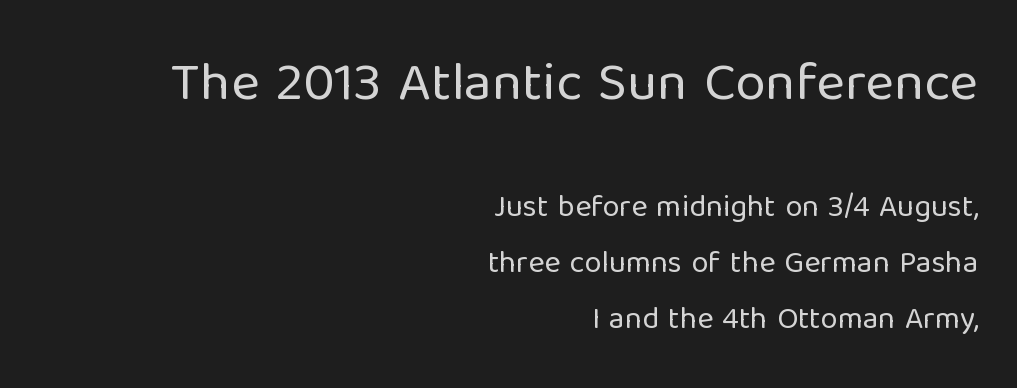
Unbolded letterforms with no extra heft. How are the letters spaced? Ordinarily, with no added tracking. The lines in this sample share a right terminus and differ only in where they begin. A bare baseline throughout the passage.
